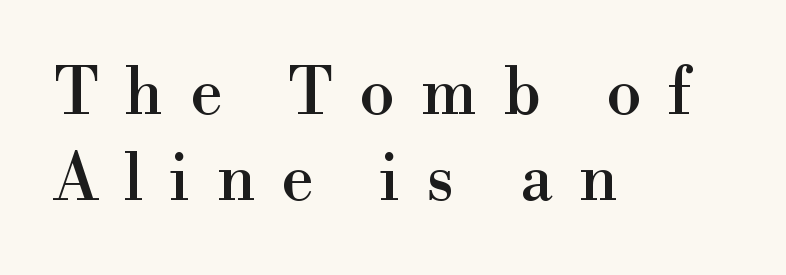
Q: Is the text italic (slanted)? A: No, it is upright.
Q: Is the typeface a serif or a sans-serif typeface? A: Serif.
Q: Is the text underlined? A: No.
Q: How is the paragraph aligned? A: Left-aligned.
Q: Is the spacing between letters normal or unusually wide? A: Unusually wide.
Q: Is the spacing between lines tight, normal or loose? A: Normal.
Q: Width (condensed, normal, or wide)? A: Normal.
Q: x-height? A: Small.
Q: Monospaced? A: No.
